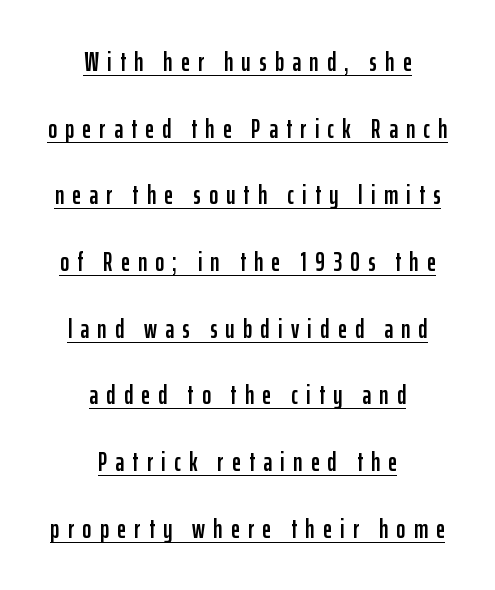
Q: Is the text italic (slanted)? A: No, it is upright.
Q: Is the text underlined? A: Yes.
Q: How is the paragraph aligned? A: Centered.
Q: Is the spacing between letters normal or unusually wide? A: Unusually wide.
Q: Is the spacing between lines tight, normal or loose? A: Loose.
